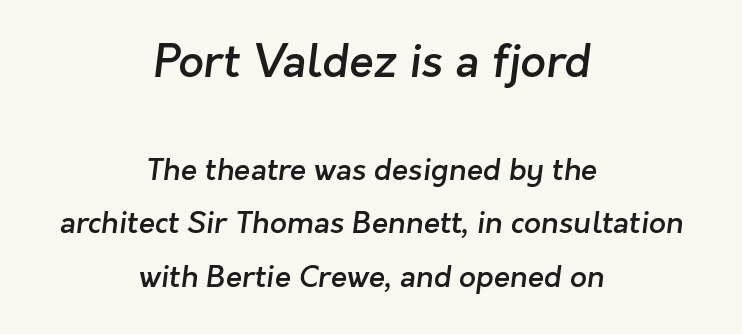
Q: Is the text bold? A: Semi-bold.
Q: Is the typeface a serif or a sans-serif typeface? A: Sans-serif.
Q: Is the text underlined? A: No.
Q: How is the paragraph aligned? A: Centered.
Q: Is the spacing between letters normal or unusually wide? A: Normal.
Q: Which block of text is set in a larger size, the first (top) or the second (bottom)? A: The first (top) one.
Q: Width (condensed, normal, or wide)? A: Normal.
Q: Stroke contrast? A: Low.
Q: x-height? A: Medium.
Q: Monospaced? A: No.
